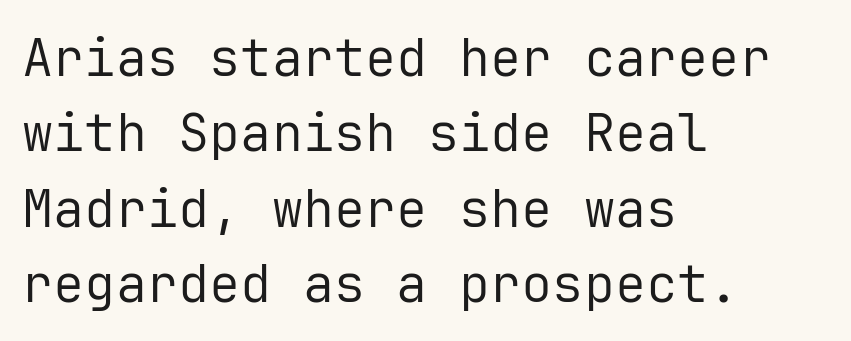
{"serif": "no", "italic": "no", "bold": "no", "weight": "regular", "width": "normal", "stroke_contrast": "low", "x_height": "medium", "monospaced": "yes", "underline": "no", "align": "left", "line_spacing": "normal", "line_spacing_ratio": 1.45, "letter_spacing": "normal", "letter_spacing_em": 0.0, "glyph_px": 52}
